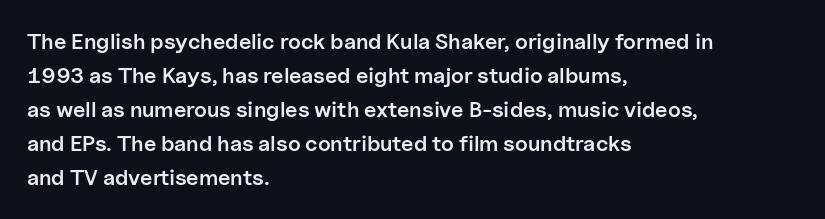
{"italic": "no", "bold": "semi", "underline": "no", "align": "left", "line_spacing": "normal", "line_spacing_ratio": 1.55, "letter_spacing": "normal", "letter_spacing_em": 0.0, "glyph_px": 22}
